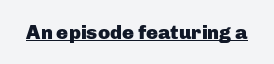
Q: Is the text bold? A: Yes.
Q: Is the text italic (slanted)? A: No, it is upright.
Q: Is the text underlined? A: Yes.
Q: Is the spacing between letters normal or unusually wide? A: Normal.
